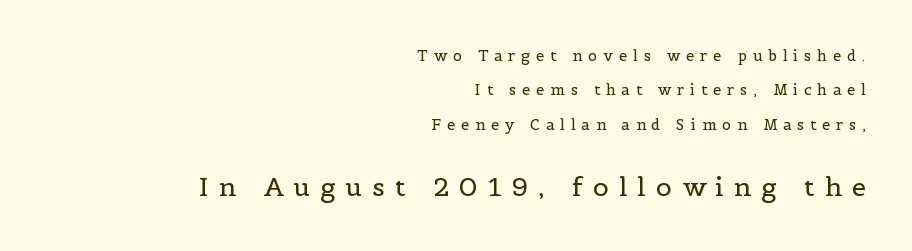
Q: Is the text bold? A: No.
Q: Is the text italic (slanted)? A: No, it is upright.
Q: Is the text underlined? A: No.
Q: How is the paragraph aligned? A: Right-aligned.
Q: Is the spacing between letters normal or unusually wide? A: Unusually wide.
Q: Is the spacing between lines tight, normal or loose? A: Loose.
Q: Which block of text is set in a larger size, the first (top) or the second (bottom)? A: The second (bottom) one.
